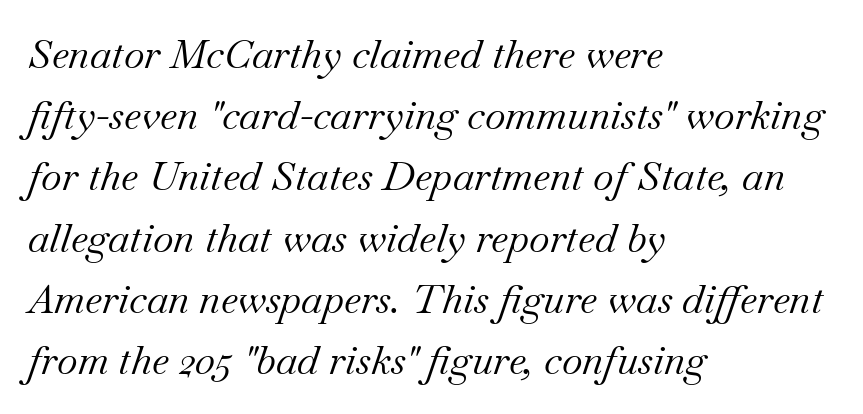
The font's italic variant was chosen for this text. Character widths vary here, with narrow letters taking less room than wide ones. Old-style or modern, the face here clearly has serifs. The rows are spaced the way most documents space them. This sample uses plain, unmodified letter spacing. Bare-footed words on every line.
